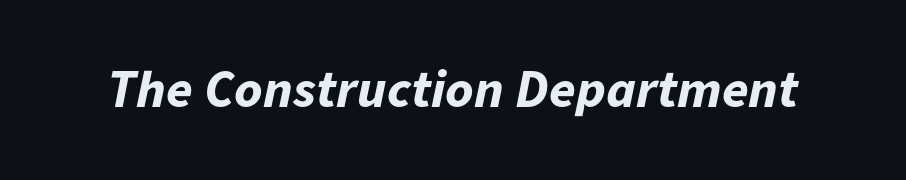
The image shows 54 px bold type, italic (leaning right); set normal letter spacing, not underlined; low stroke contrast and a medium x-height.
